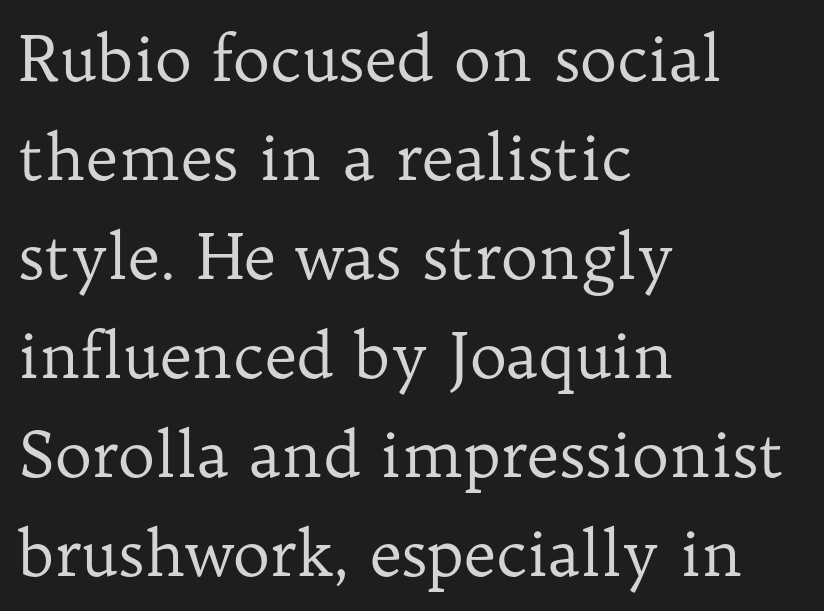
Q: Is the text bold? A: No.
Q: Is the text italic (slanted)? A: No, it is upright.
Q: Is the typeface a serif or a sans-serif typeface? A: Serif.
Q: Is the text underlined? A: No.
Q: How is the paragraph aligned? A: Left-aligned.
Q: Is the spacing between letters normal or unusually wide? A: Normal.
Q: Is the spacing between lines tight, normal or loose? A: Normal.
Q: Width (condensed, normal, or wide)? A: Normal.
Q: Stroke contrast? A: Low.
Q: x-height? A: Medium.
Q: Monospaced? A: No.
